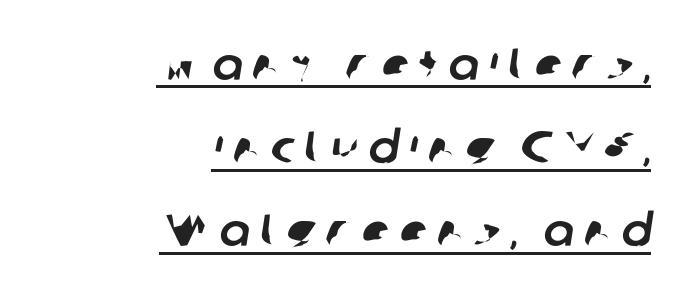
Compared with typical body copy, the letter spacing here is much looser. The lettering is marked with a stroke running underneath it. Check where the strokes stop: nothing finishes them off — pure sans. Which margin do the lines hug? The right one — the left edge is uneven.
